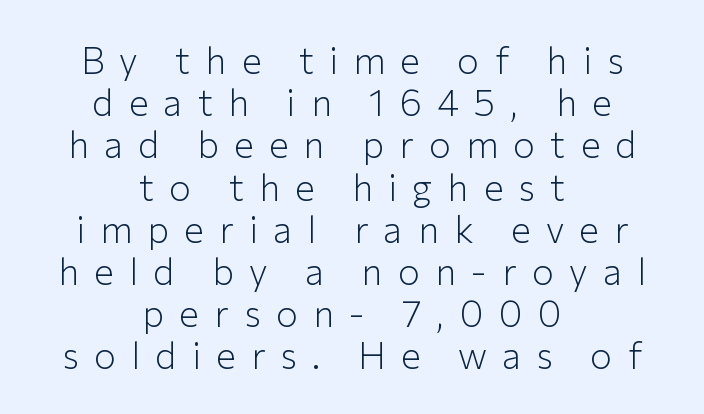
Q: Is the text bold? A: No.
Q: Is the text italic (slanted)? A: No, it is upright.
Q: Is the typeface a serif or a sans-serif typeface? A: Sans-serif.
Q: Is the text underlined? A: No.
Q: How is the paragraph aligned? A: Centered.
Q: Is the spacing between letters normal or unusually wide? A: Unusually wide.
Q: Is the spacing between lines tight, normal or loose? A: Tight.
Q: Width (condensed, normal, or wide)? A: Normal.
Q: Stroke contrast? A: Low.
Q: x-height? A: Medium.
Q: Monospaced? A: No.
